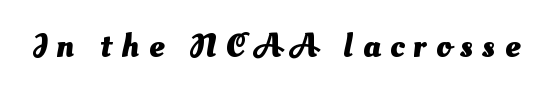
{"serif": "no", "bold": "yes", "weight": "heavy", "width": "normal", "stroke_contrast": "medium", "x_height": "small", "monospaced": "no", "underline": "no", "letter_spacing": "wide", "letter_spacing_em": 0.29, "glyph_px": 33}
